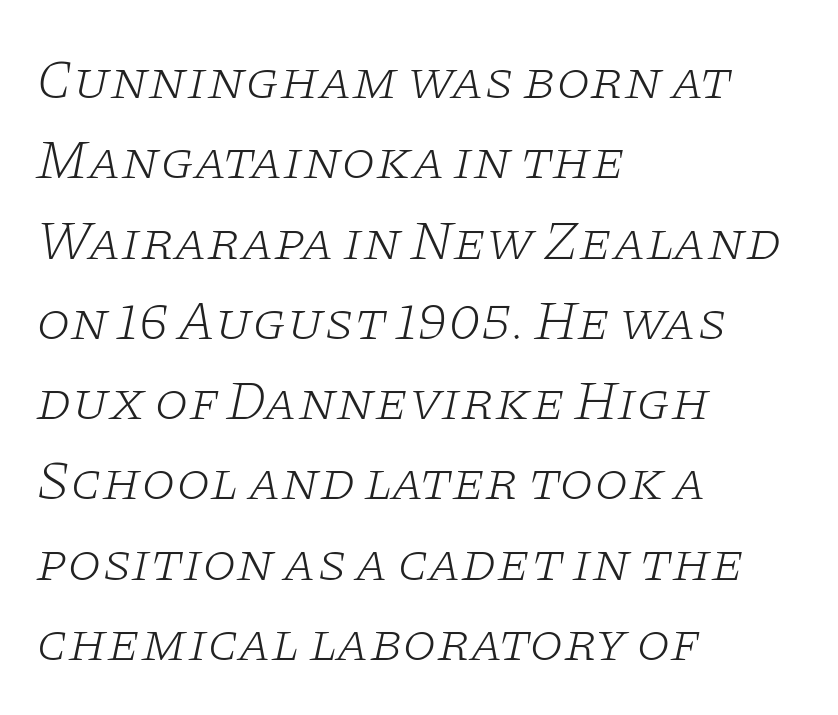
{"serif": "yes", "italic": "yes", "lean": "right", "slant_degrees": 11, "bold": "no", "weight": "light", "width": "wide", "stroke_contrast": "low", "x_height": "large", "monospaced": "no", "underline": "no", "align": "left", "line_spacing": "normal", "line_spacing_ratio": 1.46, "letter_spacing": "normal", "letter_spacing_em": 0.0, "glyph_px": 55}
